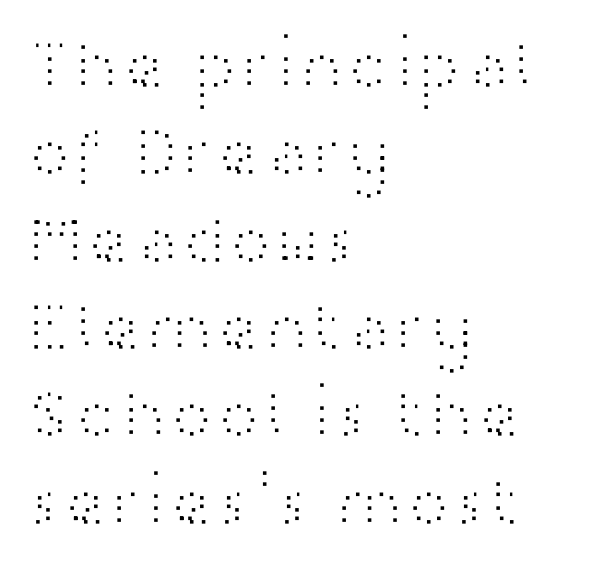
{"serif": "no", "italic": "no", "bold": "no", "weight": "light", "width": "wide", "stroke_contrast": "high", "x_height": "medium", "monospaced": "no", "underline": "no", "align": "left", "line_spacing_ratio": 1.23, "letter_spacing": "normal", "letter_spacing_em": 0.0, "glyph_px": 71}
